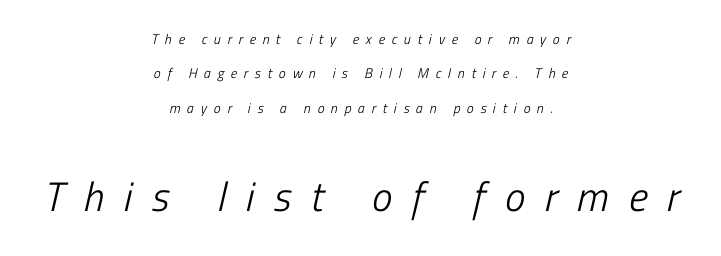
The image shows 41 px light, condensed type, italic (leaning right); set centered, loose line spacing (2.46x), unusually wide letter spacing (+0.48 em), not underlined; the second (bottom) block is 2.93x larger; low stroke contrast and a medium x-height.
